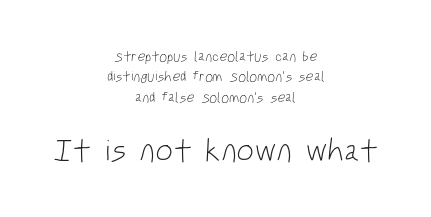
Here the glyphs are tracked normally, forming tight word shapes. Type without underlining. In terms of letterform style, serifs are entirely absent. You could not count columns in this text — the font is proportionally spaced. The lines in this sample share a center point and differ in where they start and stop.
